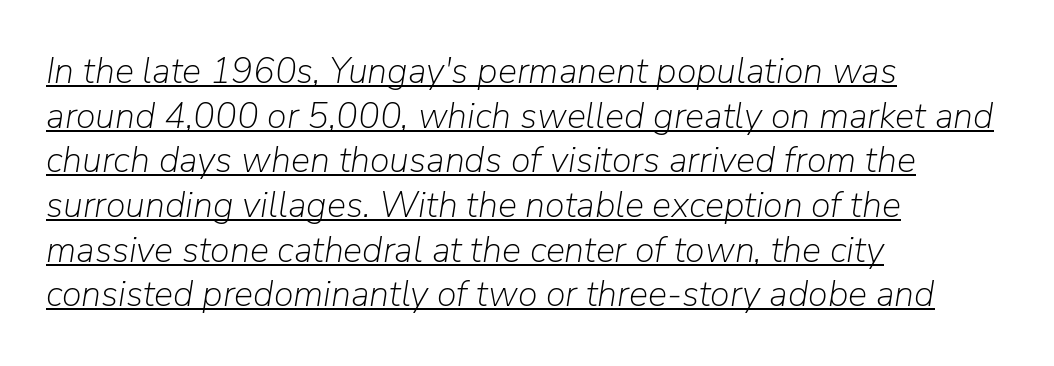
The image shows 36 px light type, italic (leaning right); set left-aligned, line spacing 1.24x, normal letter spacing, underlined; low stroke contrast and a medium x-height.
